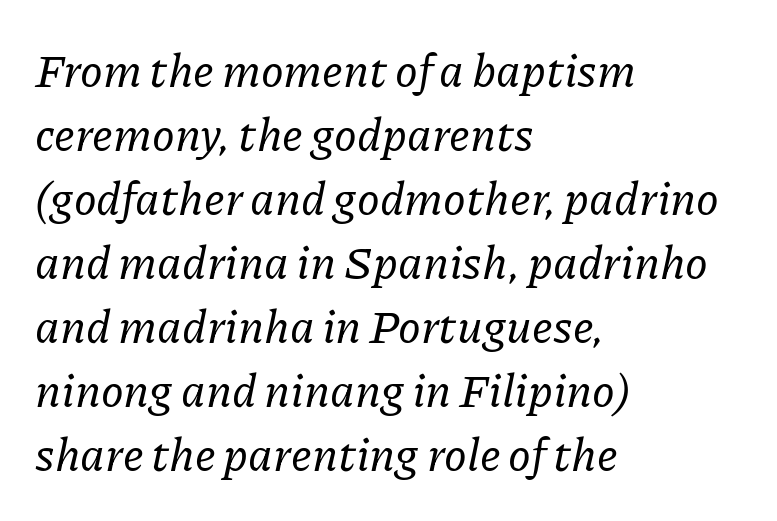
You could call the tracking neutral — neither tight nor loose. This sample keeps an unexceptional amount of space between lines. Designer's note — italics engaged. The letters carry serifs — small finishing strokes at the ends of their stems. In CSS terms this would be text-align: left. Glance below the letters and you will spot only blank space.
